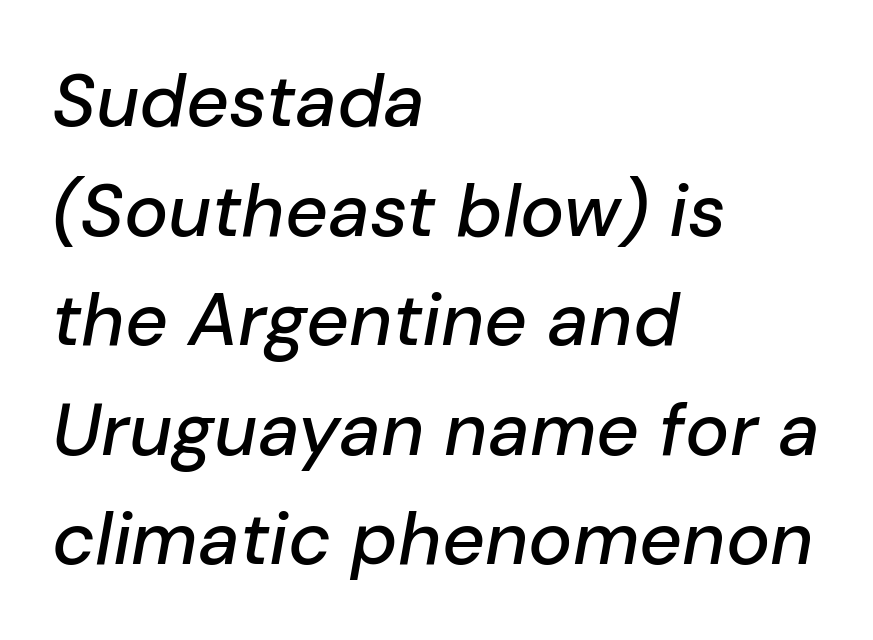
Successive baselines arrive at the customary interval. The letters advance in unequal steps, a hallmark of proportional type. This sample is left-justified, so line endings fall wherever the words run out. The specimen omits any rule beneath the text block's lines. Look at the tracking — it's just the regular setting, nothing added. Observe the lean: these are italic letterforms.
